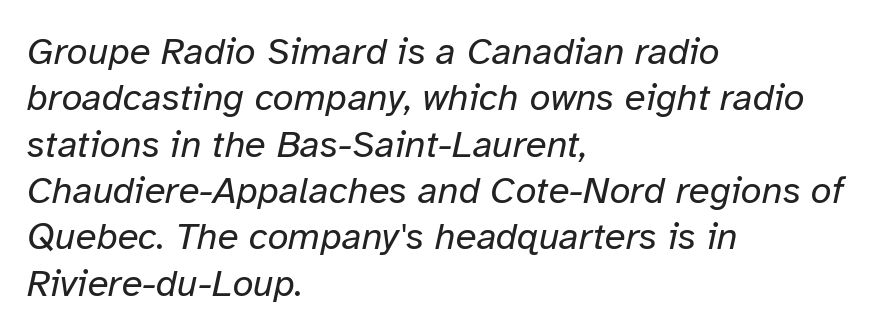
{"italic": "yes", "lean": "right", "slant_degrees": 12, "bold": "no", "weight": "regular", "width": "normal", "stroke_contrast": "low", "x_height": "medium", "monospaced": "no", "underline": "no", "align": "left", "line_spacing_ratio": 1.22, "letter_spacing": "normal", "letter_spacing_em": 0.0, "glyph_px": 38}
